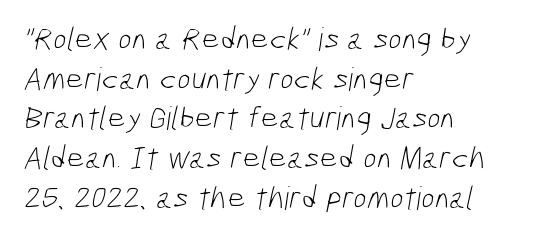
The foot of each line stays bare and open. You could call the tracking neutral — neither tight nor loose. This reads as an unemphasized weight, regular at the heaviest. The lines are quadded left. The letters carry no serifs — their stems end cleanly without finishing strokes.
